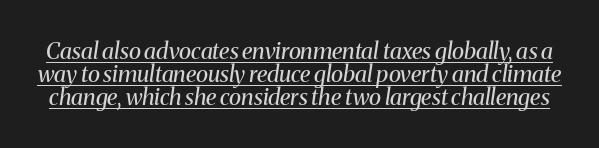
The image shows 23 px text type, italic (leaning right); set tight line spacing (1.0x), normal letter spacing, underlined.
